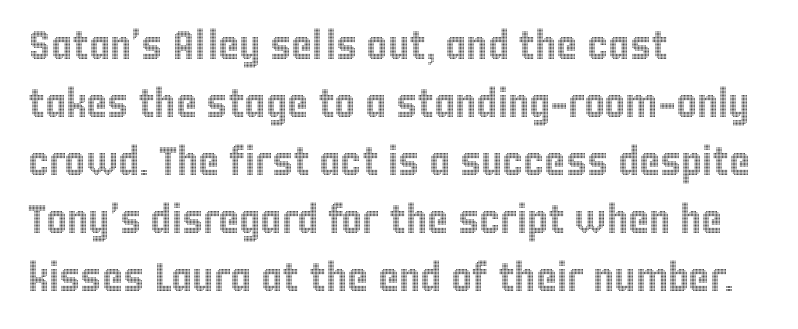
The image shows 40 px condensed type, upright; set left-aligned, normal line spacing (1.45x), normal letter spacing, not underlined; a large x-height.
